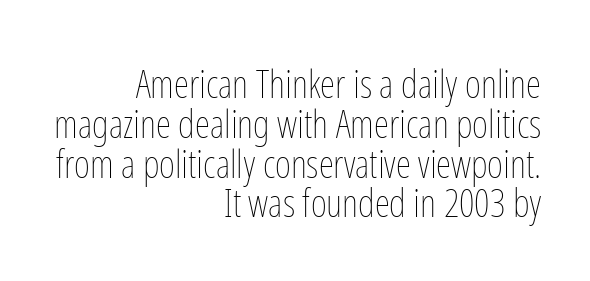
The image shows 39 px thin, condensed type, upright; set right-aligned, tight line spacing (1.02x), normal letter spacing, not underlined; low stroke contrast and a medium x-height.
